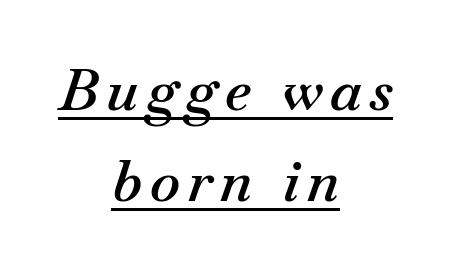
Q: Is the text bold? A: Semi-bold.
Q: Is the text italic (slanted)? A: Yes, it leans right by about 18 degrees.
Q: Is the text underlined? A: Yes.
Q: How is the paragraph aligned? A: Centered.
Q: Is the spacing between lines tight, normal or loose? A: Normal.
Q: Width (condensed, normal, or wide)? A: Normal.
Q: Stroke contrast? A: Medium.
Q: x-height? A: Small.
Q: Monospaced? A: No.
